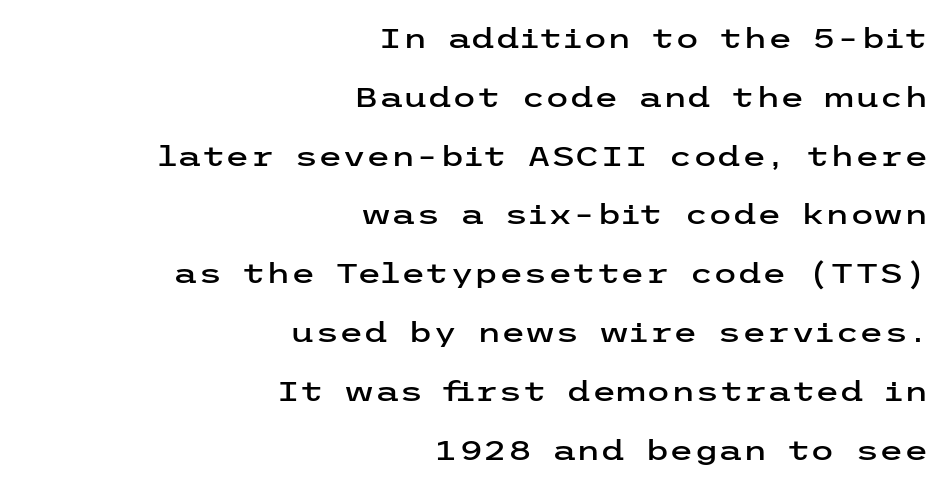
{"serif": "no", "italic": "no", "width": "wide", "stroke_contrast": "low", "x_height": "medium", "underline": "no", "align": "right", "line_spacing": "loose", "line_spacing_ratio": 2.1, "letter_spacing": "normal", "letter_spacing_em": 0.0, "glyph_px": 28}
